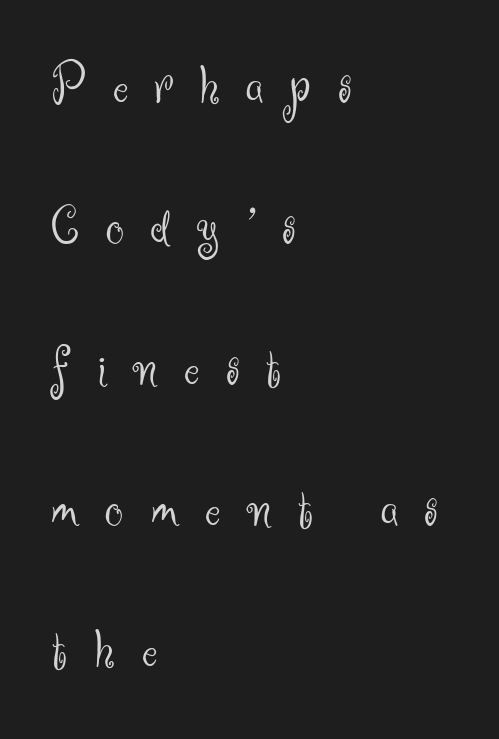
The image shows 58 px light sans-serif type, upright; set left-aligned, loose line spacing (2.43x), unusually wide letter spacing (+0.46 em), not underlined; medium stroke contrast and a small x-height.
